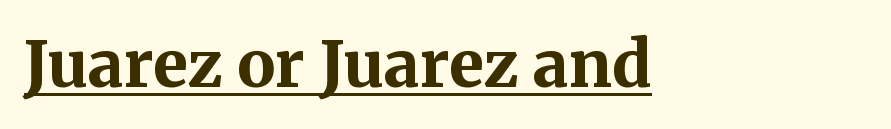
Ordinary non-slanted type is in use. The typesetter chose a ragged-right arrangement here. Think of a printed novel: that variable character pitch is what you see here. This sample uses a serif face.
